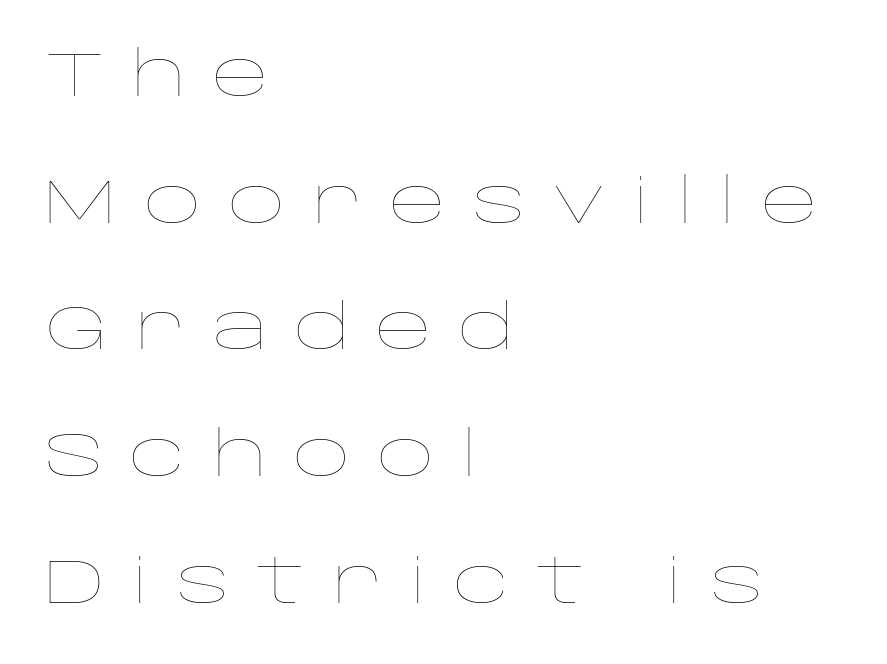
Q: Is the text bold? A: No.
Q: Is the text italic (slanted)? A: No, it is upright.
Q: Is the text underlined? A: No.
Q: How is the paragraph aligned? A: Left-aligned.
Q: Is the spacing between letters normal or unusually wide? A: Unusually wide.
Q: Is the spacing between lines tight, normal or loose? A: Loose.
Q: Width (condensed, normal, or wide)? A: Wide.
Q: Stroke contrast? A: Low.
Q: x-height? A: Large.
Q: Monospaced? A: No.
